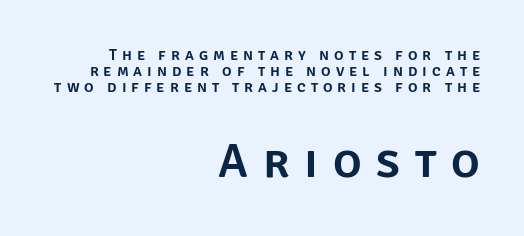
The space directly below the letters is spotless. Look at the glyph heights: the lower group is clearly the bigger setting. The designer dialed line spacing down below the default. The lines in this sample share a right terminus and differ only in where they begin. Is this a sans? Yes — the strokes have no serifs.
